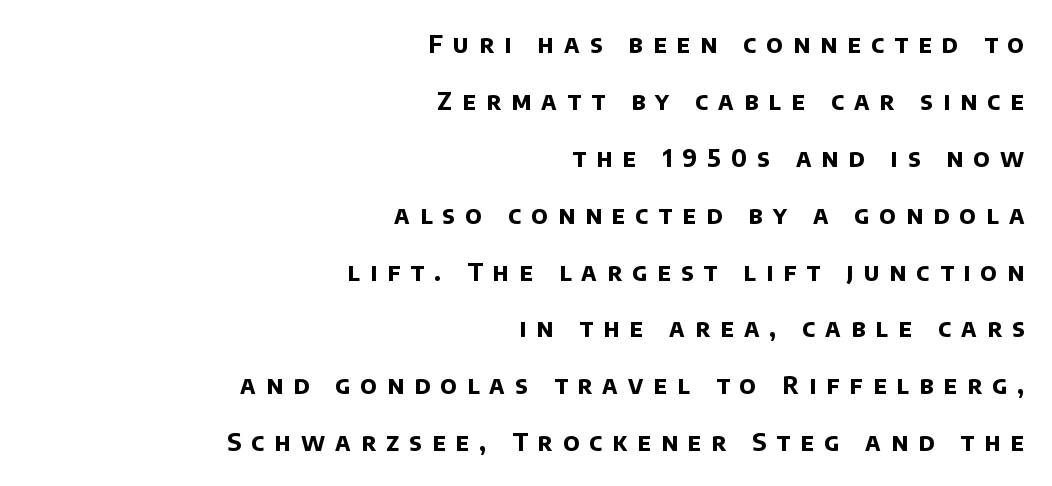
The image shows 24 px bold type; set right-aligned, loose line spacing (2.37x), unusually wide letter spacing (+0.42 em), not underlined.
